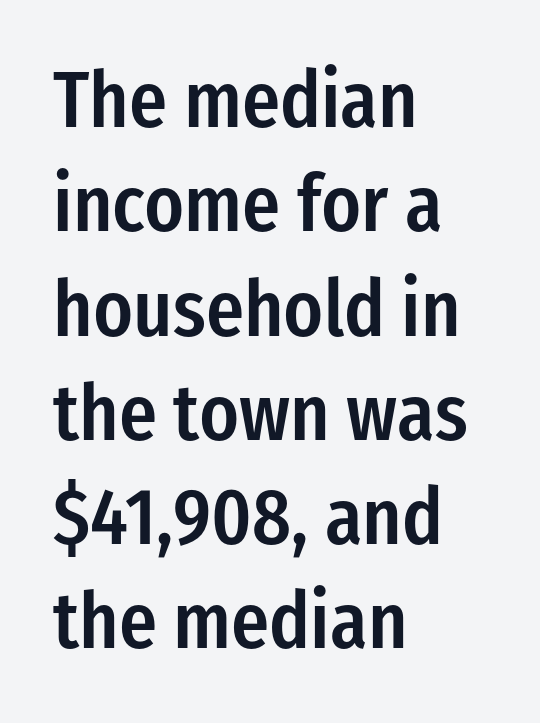
{"serif": "no", "italic": "no", "bold": "semi", "weight": "semibold", "width": "condensed", "stroke_contrast": "low", "x_height": "medium", "monospaced": "no", "underline": "no", "align": "left", "line_spacing": "normal", "line_spacing_ratio": 1.32, "letter_spacing": "normal", "letter_spacing_em": 0.0, "glyph_px": 79}
